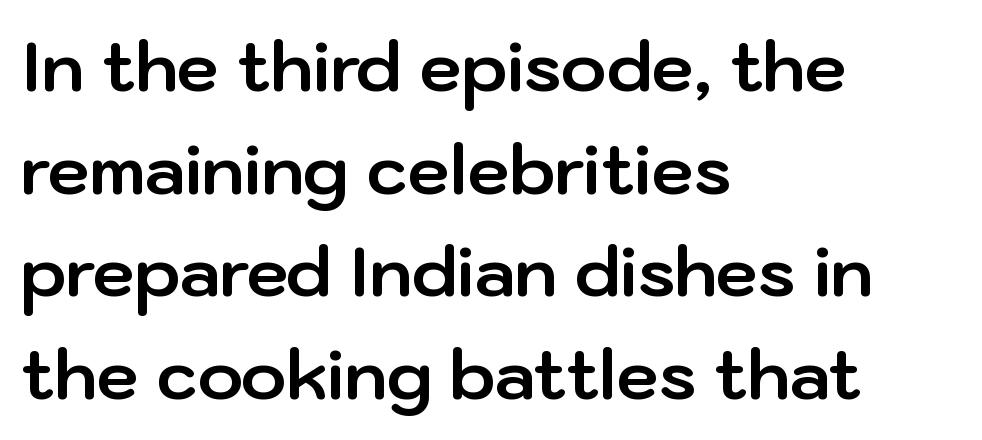
If you drew a line through each stem, it would be perfectly vertical. Descenders are the only things crossing below the line. Short note: letters normally spaced. The strokes are fattened all the way to bold.
